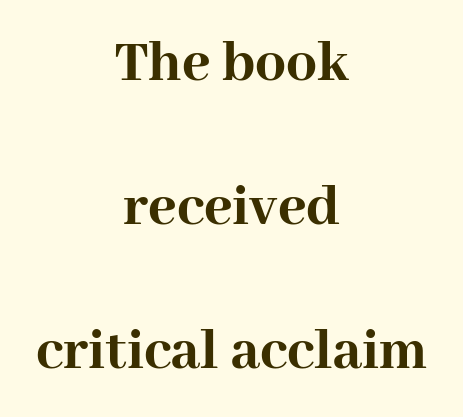
The letters advance in unequal steps, a hallmark of proportional type. The tracking reads as untouched default to a designer's eye. What weight is shown? A full bold with thick strokes. The baseline area is clear.
